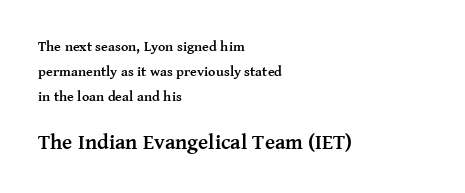
Q: Is the text bold? A: Yes.
Q: Is the text italic (slanted)? A: No, it is upright.
Q: Is the text underlined? A: No.
Q: How is the paragraph aligned? A: Left-aligned.
Q: Is the spacing between letters normal or unusually wide? A: Normal.
Q: Which block of text is set in a larger size, the first (top) or the second (bottom)? A: The second (bottom) one.
